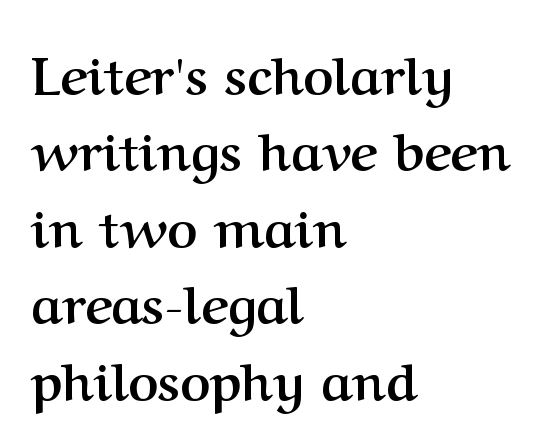
The image shows 52 px semibold serif type, upright; set left-aligned, normal line spacing (1.47x), normal letter spacing, not underlined; medium stroke contrast and a medium x-height.
